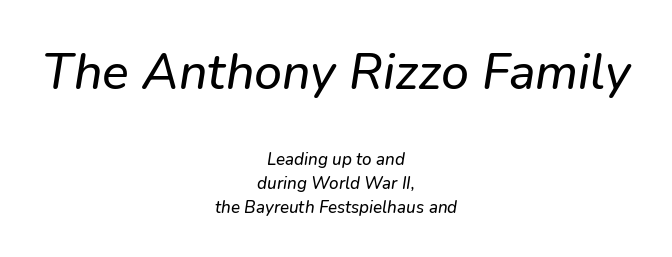
The image shows 50 px text type, italic (leaning right); set centered, normal line spacing (1.39x), normal letter spacing, not underlined; the first (top) block is 2.94x larger; low stroke contrast and a medium x-height.
